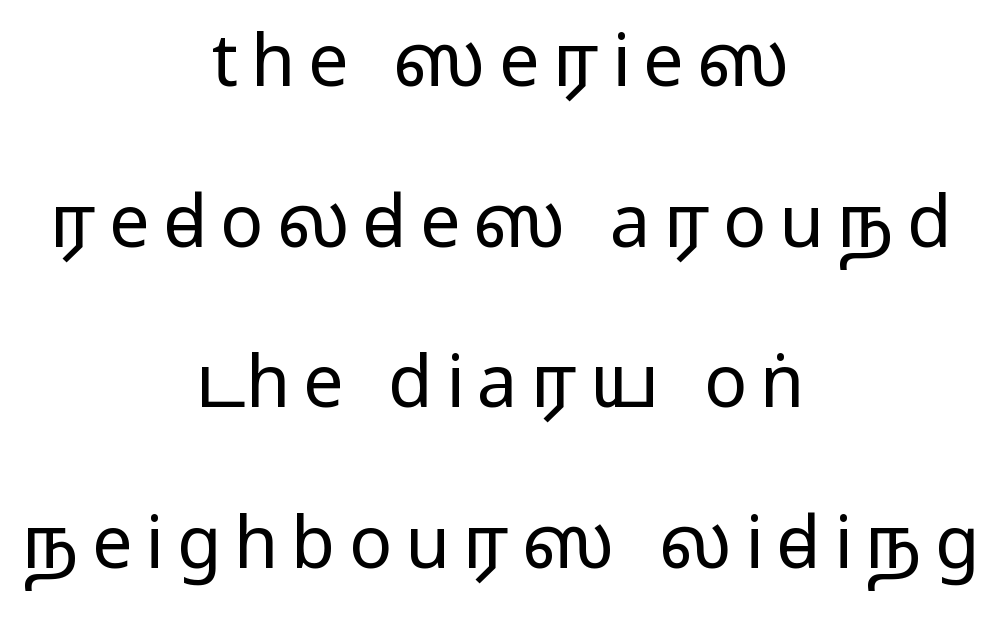
The image shows 72 px wide sans-serif type, upright; set centered, loose line spacing (2.23x), not underlined; medium stroke contrast.
